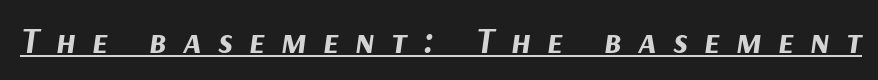
The image shows 36 px bold type, italic (leaning right); set unusually wide letter spacing (+0.45 em), underlined; medium stroke contrast and a medium x-height.
